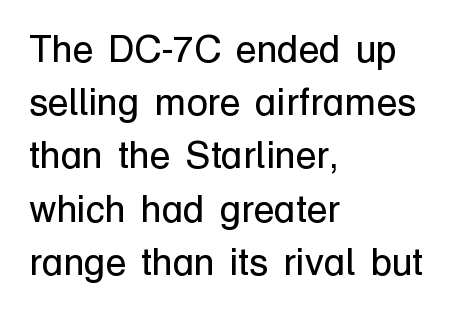
Q: Is the text bold? A: No.
Q: Is the text italic (slanted)? A: No, it is upright.
Q: Is the typeface a serif or a sans-serif typeface? A: Sans-serif.
Q: Is the text underlined? A: No.
Q: How is the paragraph aligned? A: Left-aligned.
Q: Is the spacing between letters normal or unusually wide? A: Normal.
Q: Is the spacing between lines tight, normal or loose? A: Normal.
Q: Width (condensed, normal, or wide)? A: Normal.
Q: Stroke contrast? A: Low.
Q: x-height? A: Medium.
Q: Monospaced? A: No.
